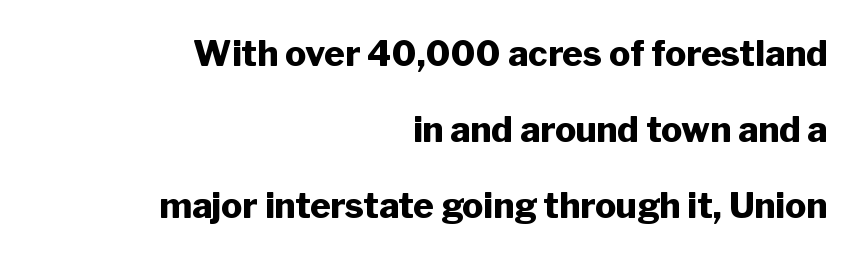
The image shows 35 px heavy sans-serif type, upright; set right-aligned, loose line spacing (2.17x), normal letter spacing, not underlined; low stroke contrast and a medium x-height.
